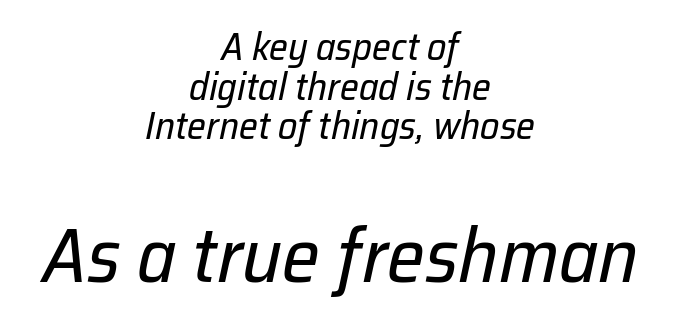
Honestly, the letter spacing is just normal — you wouldn't notice it. Compared with typical paragraphs, the rows here are closer together. Ink coverage per letter is moderate at most. The lines are quadded center. These lines are rendered in a variable-pitch font.
